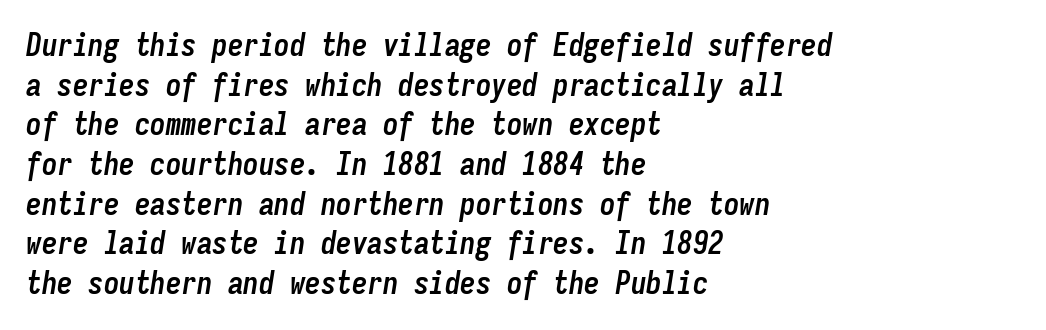
The image shows 31 px semibold, condensed type, italic (leaning right), monospaced; set left-aligned, normal line spacing (1.28x), normal letter spacing, not underlined; low stroke contrast and a medium x-height.
